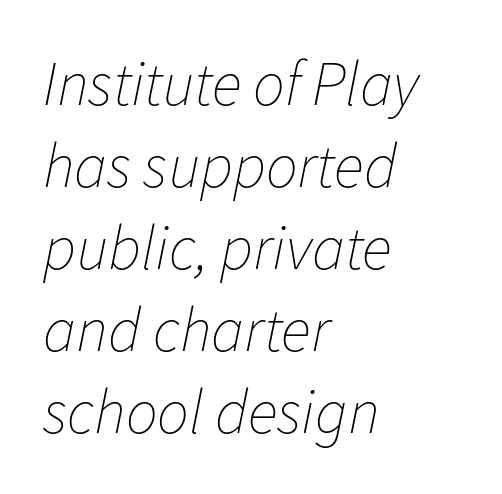
Compared with ordinary roman type, these characters are visibly tilted. The typesetter chose a ragged-right arrangement here. Weight class: somewhere from thin through regular. These lines are rendered in a variable-pitch font.
